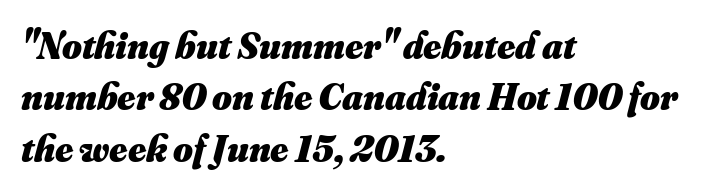
Q: Is the text bold? A: Yes.
Q: Is the text underlined? A: No.
Q: How is the paragraph aligned? A: Left-aligned.
Q: Is the spacing between letters normal or unusually wide? A: Normal.
Q: Is the spacing between lines tight, normal or loose? A: Normal.
Q: Width (condensed, normal, or wide)? A: Normal.
Q: Stroke contrast? A: Medium.
Q: x-height? A: Small.
Q: Monospaced? A: No.
